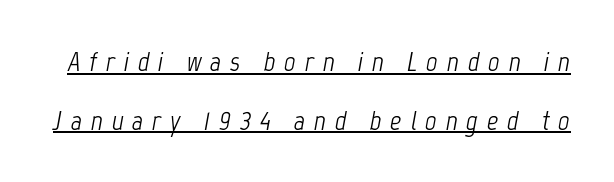
The image shows 28 px light, condensed type, italic (leaning right); set loose line spacing (2.1x), unusually wide letter spacing (+0.31 em), underlined; low stroke contrast and a medium x-height.
